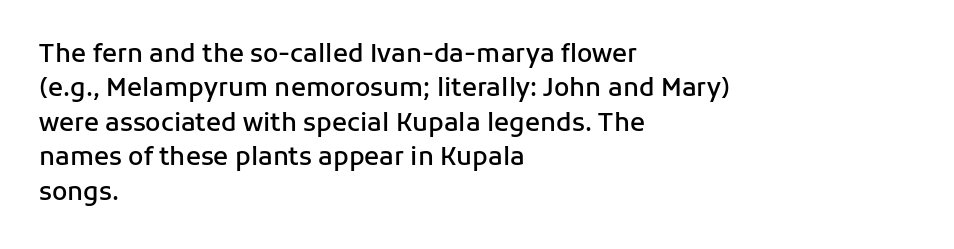
{"italic": "no", "bold": "semi", "underline": "no", "align": "left", "line_spacing": "normal", "line_spacing_ratio": 1.38, "letter_spacing": "normal", "letter_spacing_em": 0.0, "glyph_px": 25}
